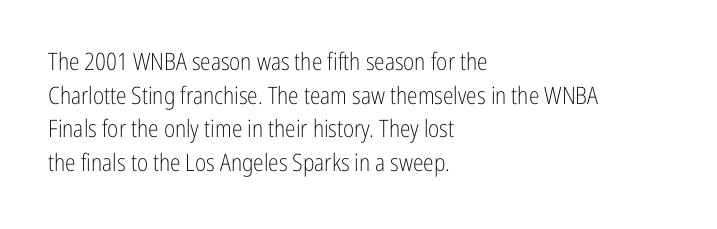
The image shows 24 px text type, upright; set left-aligned, normal line spacing (1.4x), normal letter spacing, not underlined.
